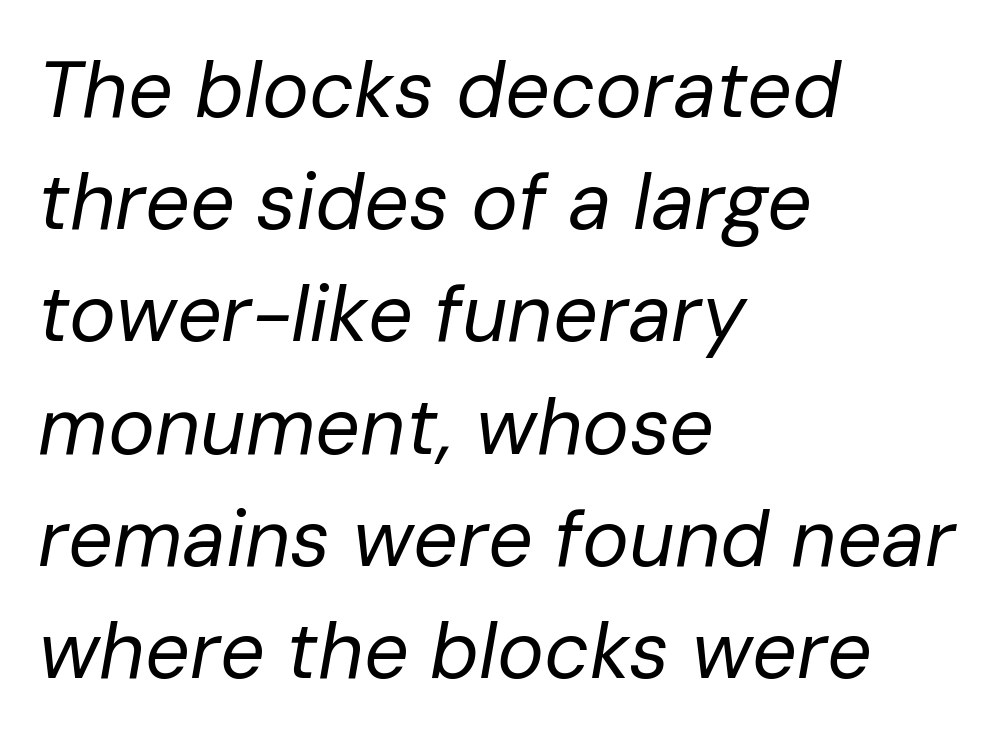
The image shows 79 px regular-weight type, italic (leaning right); set left-aligned, normal line spacing (1.42x), normal letter spacing, not underlined; low stroke contrast and a medium x-height.
